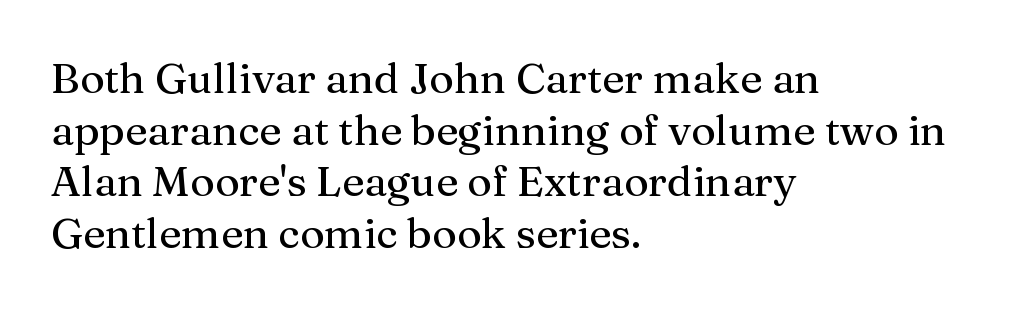
{"serif": "yes", "italic": "no", "width": "normal", "stroke_contrast": "medium", "x_height": "medium", "monospaced": "no", "underline": "no", "align": "left", "line_spacing_ratio": 1.23, "letter_spacing": "normal", "letter_spacing_em": 0.0, "glyph_px": 42}
